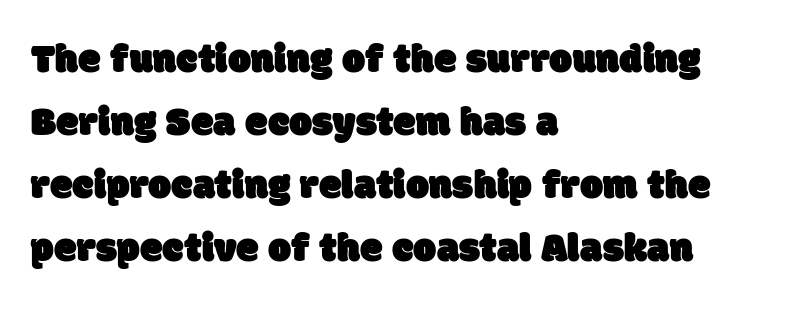
The image shows 41 px sans-serif type; set left-aligned, normal line spacing (1.54x), normal letter spacing, not underlined; low stroke contrast and a large x-height.
